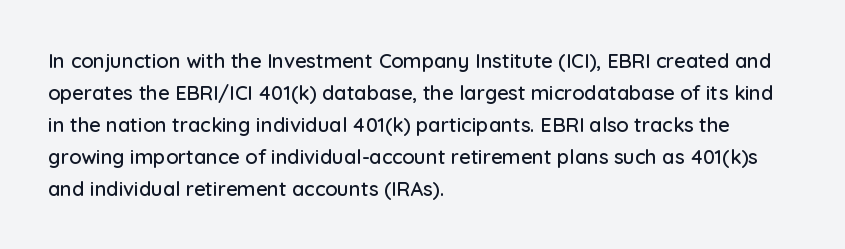
The image shows 20 px text type, upright; set left-aligned, normal line spacing (1.6x), normal letter spacing, not underlined.
